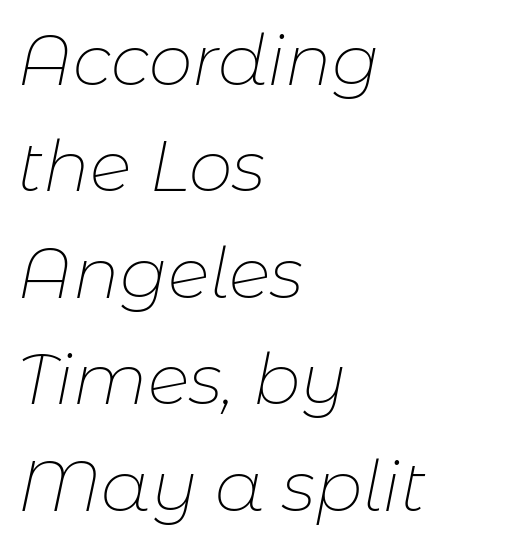
The image shows 70 px thin type, italic (leaning right); set left-aligned, normal line spacing (1.52x), normal letter spacing, not underlined; low stroke contrast and a medium x-height.
